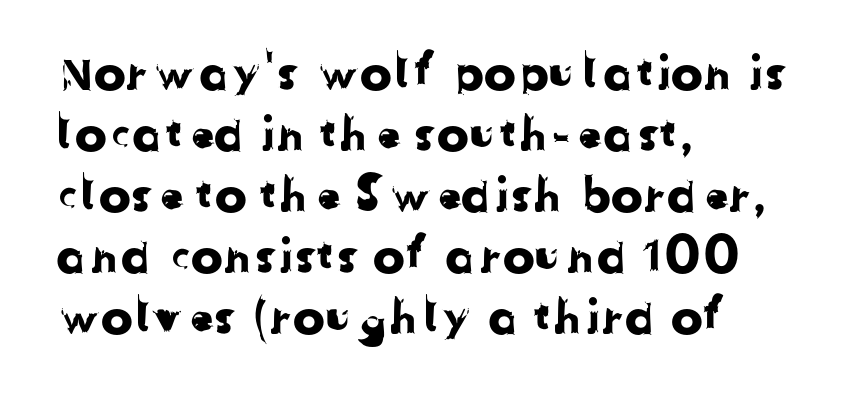
Every row of glyphs begins at an identical x-position on the left. The horizontal fit of the characters is conventional and even. Vertically, the passage feels balanced, rows spaced as you'd expect. Letterform terminals end flat and unadorned throughout the passage.
